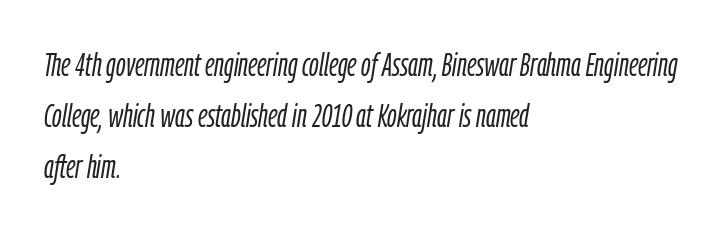
{"italic": "yes", "lean": "right", "slant_degrees": 9, "bold": "no", "weight": "light", "width": "condensed", "stroke_contrast": "low", "x_height": "medium", "monospaced": "no", "underline": "no", "align": "left", "line_spacing": "normal", "line_spacing_ratio": 1.54, "letter_spacing": "normal", "letter_spacing_em": 0.0, "glyph_px": 33}
